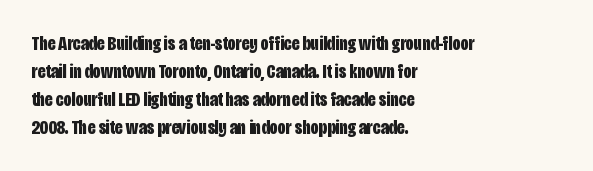
Its strokes are broad and dark, the hallmark of bold type. Plain, unruled lines of type. The paragraph shown leans on its left margin. Reading down the column, the eye jumps a familiar distance to each next line. Vertical strokes here are truly vertical.
